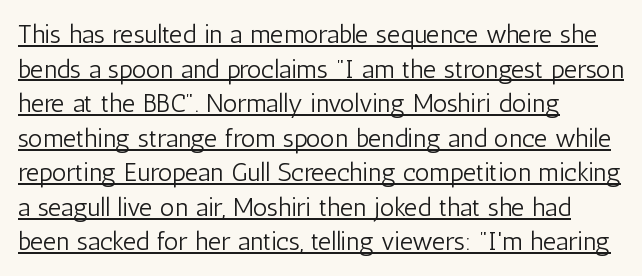
Characters follow at the spacing the type designer built in. Stroke mass is kept to a normal reading level or below. The rendering uses the underline text-decoration. Notice how descenders clear the ascenders below comfortably — that's standard leading.
